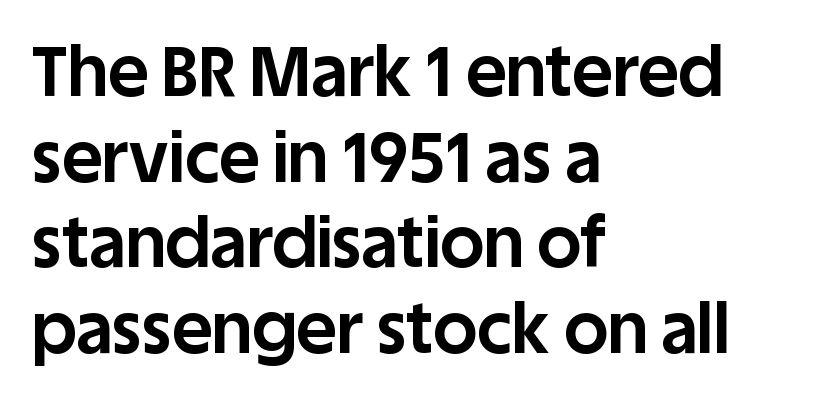
Looks like regular typesetting: each glyph gets only the width it needs. The line texture is even and compact thanks to regular tracking. You can tell it's not italic because the verticals are truly vertical. You can tell from the bare stems that sans-serif type was used. These words are printed bold, with thick strokes throughout.
